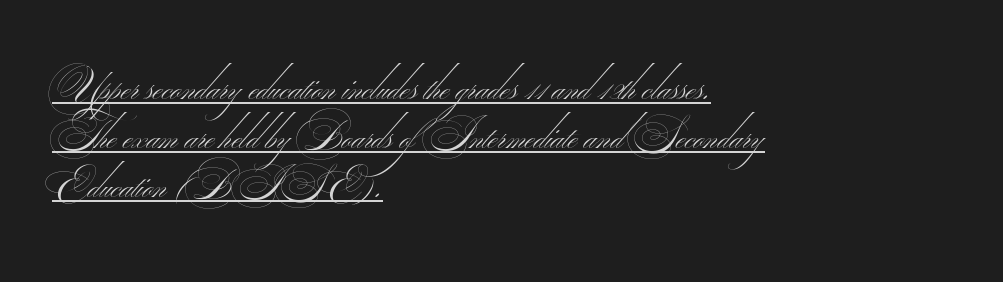
The image shows 41 px thin, wide sans-serif type; set left-aligned, line spacing 1.2x, normal letter spacing, underlined; medium stroke contrast.
